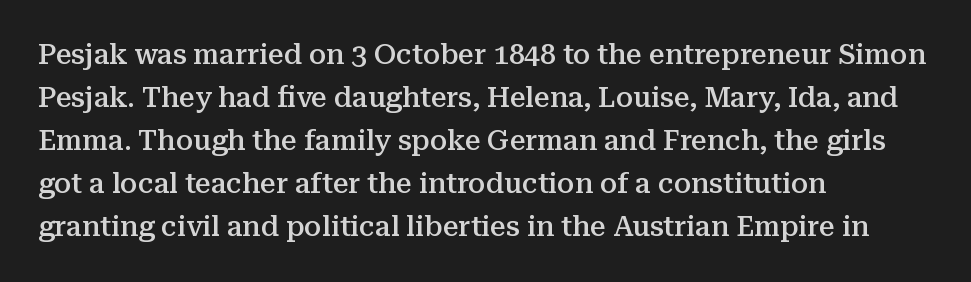
{"serif": "yes", "italic": "no", "bold": "semi", "weight": "semibold", "width": "normal", "stroke_contrast": "medium", "x_height": "medium", "monospaced": "no", "underline": "no", "align": "left", "line_spacing": "normal", "line_spacing_ratio": 1.54, "letter_spacing": "normal", "letter_spacing_em": 0.0, "glyph_px": 28}
